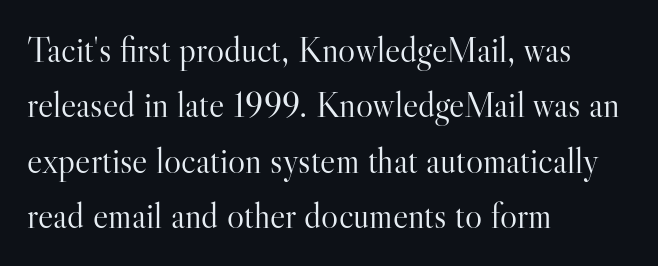
{"serif": "yes", "italic": "no", "bold": "no", "weight": "light", "width": "normal", "stroke_contrast": "high", "x_height": "small", "monospaced": "no", "underline": "no", "align": "left", "line_spacing": "normal", "line_spacing_ratio": 1.54, "letter_spacing": "normal", "letter_spacing_em": 0.0, "glyph_px": 36}
